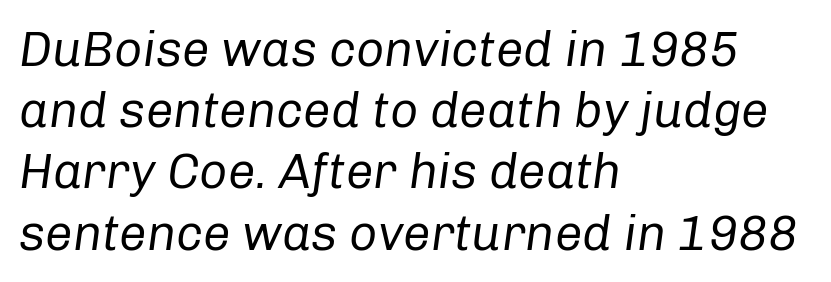
The image shows 49 px regular-weight type, italic (leaning right); set left-aligned, normal line spacing (1.25x), normal letter spacing, not underlined; low stroke contrast and a medium x-height.
